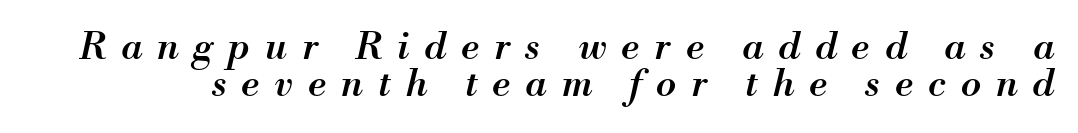
Q: Is the text bold? A: Semi-bold.
Q: Is the text italic (slanted)? A: Yes, it leans right by about 13 degrees.
Q: Is the text underlined? A: No.
Q: Is the spacing between letters normal or unusually wide? A: Unusually wide.
Q: Is the spacing between lines tight, normal or loose? A: Tight.
Q: Width (condensed, normal, or wide)? A: Normal.
Q: Stroke contrast? A: Medium.
Q: x-height? A: Small.
Q: Monospaced? A: No.
